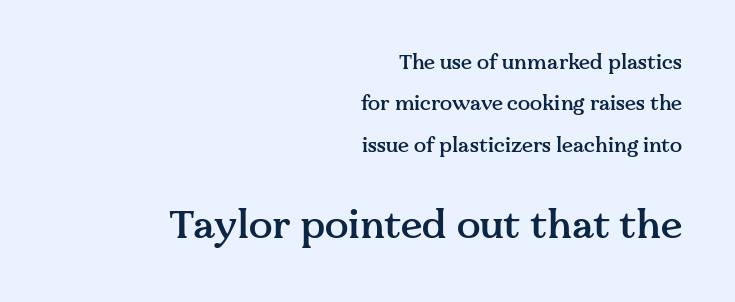
The image shows 39 px semibold serif type, upright; set right-aligned, loose line spacing (2.07x), normal letter spacing, not underlined; the second (bottom) block is 1.95x larger; medium stroke contrast and a medium x-height.
